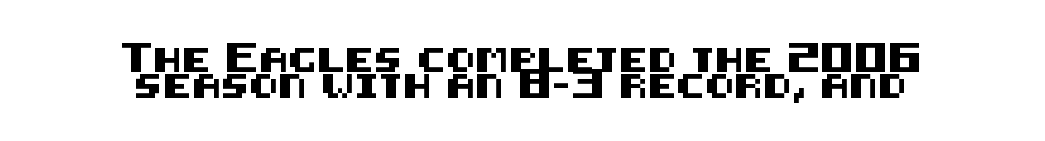
{"italic": "no", "underline": "no", "align": "center", "line_spacing": "tight", "line_spacing_ratio": 1.07, "letter_spacing": "normal", "letter_spacing_em": 0.0, "glyph_px": 24}
